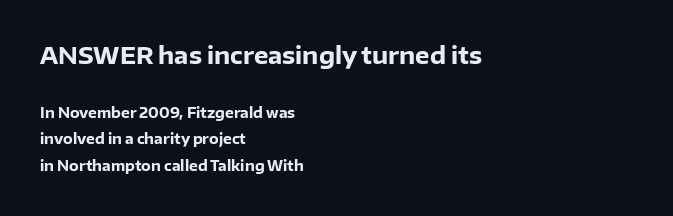
Baseline-to-baseline distance is far greater than the letter height. This rendering leaves character spacing at its baseline value. The rendering anchors every line to the left-hand side. Underlining? Definitely not there. Bigger letters appear in the top chunk; the bottom chunk is reduced.
